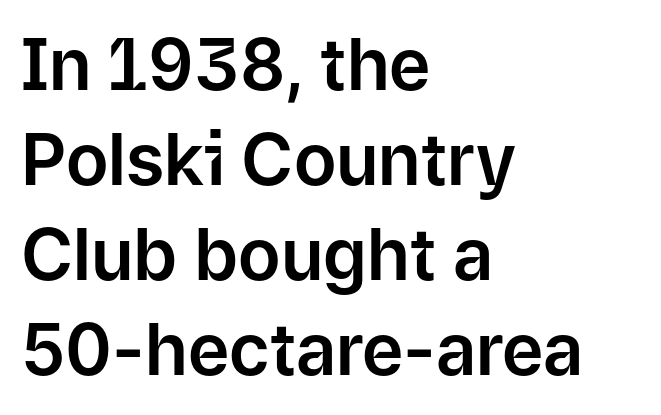
The image shows 71 px sans-serif type, upright; set left-aligned, normal line spacing (1.34x), normal letter spacing, not underlined; low stroke contrast and a medium x-height.
